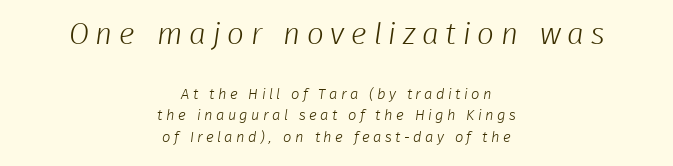
{"serif": "no", "bold": "no", "weight": "light", "width": "normal", "stroke_contrast": "low", "x_height": "medium", "monospaced": "no", "underline": "no", "align": "center", "line_spacing": "normal", "line_spacing_ratio": 1.43, "letter_spacing": "wide", "letter_spacing_em": 0.22, "larger_block": "first", "size_ratio": 2.0, "glyph_px": 30}
